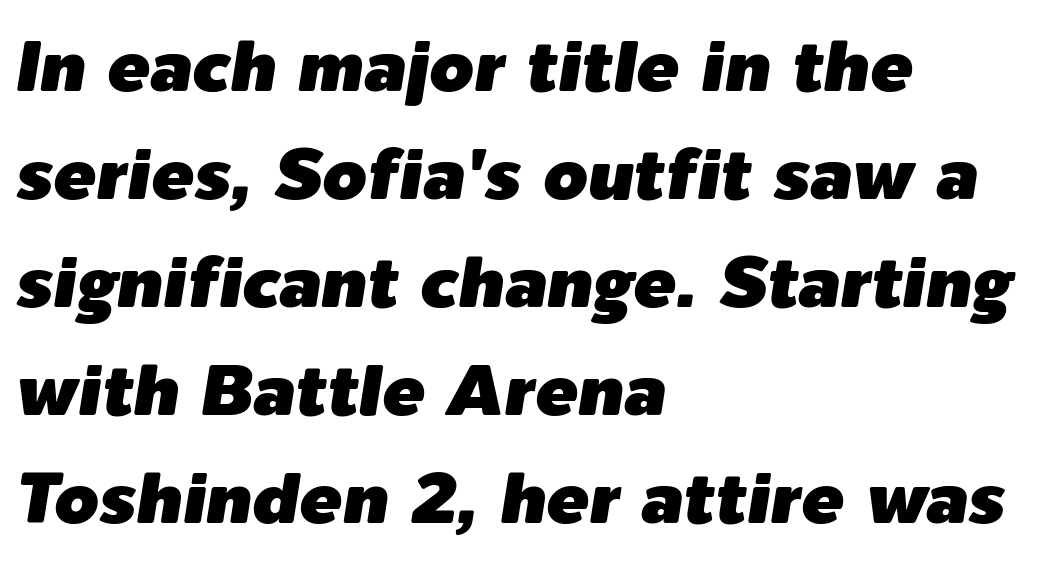
Q: Is the text italic (slanted)? A: Yes, it leans right by about 9 degrees.
Q: Is the text underlined? A: No.
Q: How is the paragraph aligned? A: Left-aligned.
Q: Is the spacing between letters normal or unusually wide? A: Normal.
Q: Is the spacing between lines tight, normal or loose? A: Normal.
Q: Width (condensed, normal, or wide)? A: Normal.
Q: Stroke contrast? A: Low.
Q: x-height? A: Medium.
Q: Monospaced? A: No.
